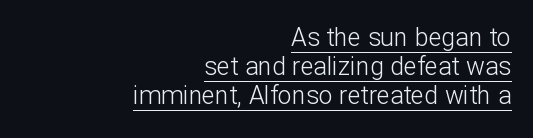
The image shows 25 px text type, upright; set right-aligned, line spacing 1.16x, normal letter spacing, underlined.
